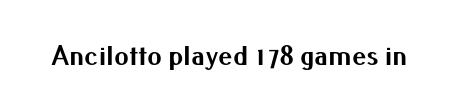
The type family on display is of the sans-serif kind. A roman cut, with each character standing at attention. Each word holds together tightly as a unit, with standard inter-letter gaps. Thick stems and heavy bowls — unmistakably bold.
